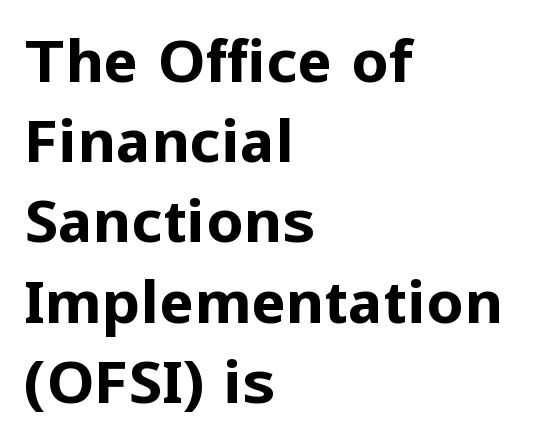
The glyphs have the mass of a bold cut. In CSS terms this would be text-align: left. Are there feet on the stems? There aren't — it's a sans. Spacing between characters is what you'd get straight out of the box. Any mark beneath the type? The region is blank.
